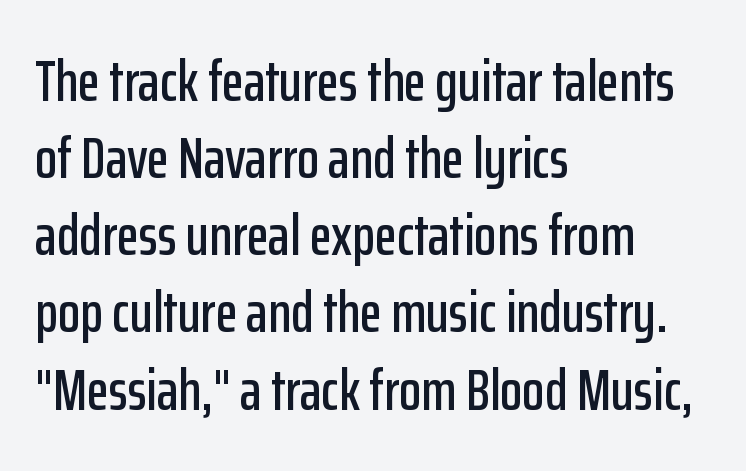
{"serif": "no", "italic": "no", "width": "condensed", "stroke_contrast": "low", "x_height": "medium", "monospaced": "no", "underline": "no", "align": "left", "line_spacing": "normal", "line_spacing_ratio": 1.33, "letter_spacing": "normal", "letter_spacing_em": 0.0, "glyph_px": 58}
